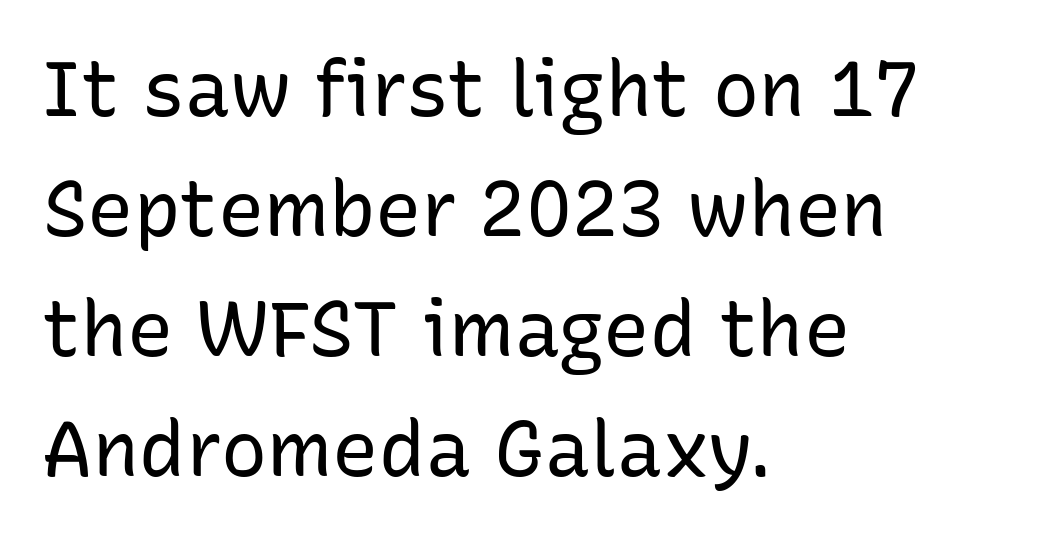
Q: Is the text bold? A: No.
Q: Is the text italic (slanted)? A: No, it is upright.
Q: Is the typeface a serif or a sans-serif typeface? A: Sans-serif.
Q: Is the text underlined? A: No.
Q: How is the paragraph aligned? A: Left-aligned.
Q: Is the spacing between letters normal or unusually wide? A: Normal.
Q: Is the spacing between lines tight, normal or loose? A: Normal.
Q: Width (condensed, normal, or wide)? A: Normal.
Q: Stroke contrast? A: Low.
Q: x-height? A: Medium.
Q: Monospaced? A: No.
